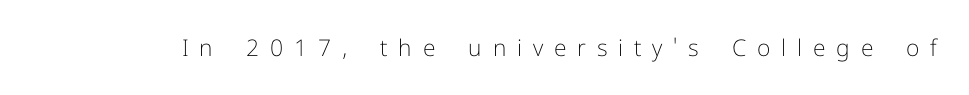
Q: Is the text bold? A: No.
Q: Is the text italic (slanted)? A: No, it is upright.
Q: Is the text underlined? A: No.
Q: Is the spacing between letters normal or unusually wide? A: Unusually wide.
